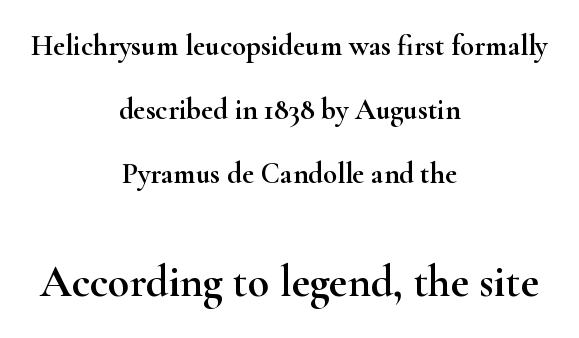
The image shows 44 px wide serif type, upright; set centered, loose line spacing (2.21x), normal letter spacing, not underlined; the second (bottom) block is 1.52x larger; high stroke contrast and a small x-height.
